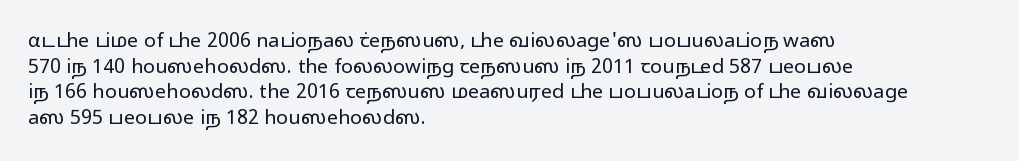
Q: Is the text bold? A: No.
Q: Is the text italic (slanted)? A: No, it is upright.
Q: Is the text underlined? A: No.
Q: How is the paragraph aligned? A: Left-aligned.
Q: Is the spacing between letters normal or unusually wide? A: Normal.
Q: Is the spacing between lines tight, normal or loose? A: Normal.
